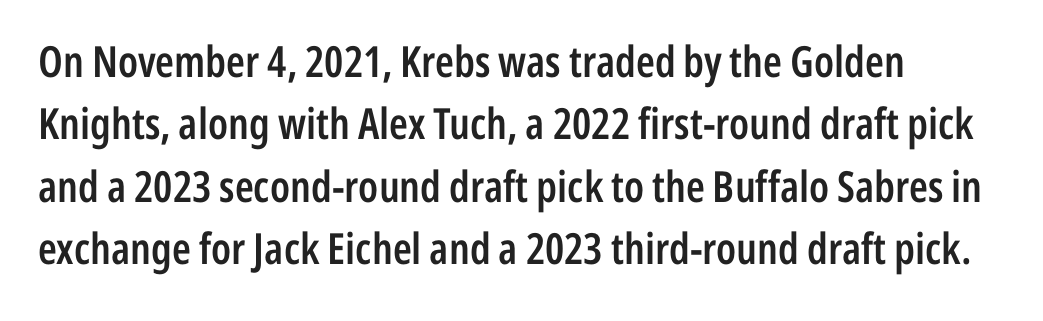
{"serif": "no", "italic": "no", "bold": "semi", "weight": "semibold", "width": "condensed", "stroke_contrast": "low", "x_height": "medium", "monospaced": "no", "underline": "no", "align": "left", "line_spacing": "normal", "line_spacing_ratio": 1.45, "letter_spacing": "normal", "letter_spacing_em": 0.0, "glyph_px": 43}
